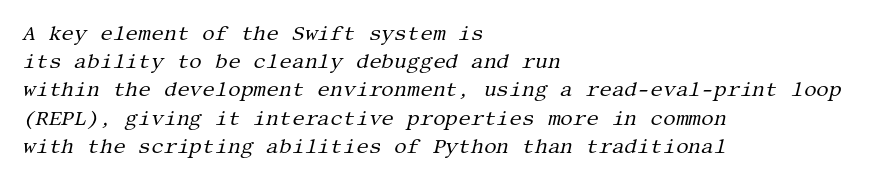
{"italic": "yes", "lean": "right", "slant_degrees": 13, "bold": "no", "underline": "no", "align": "left", "line_spacing": "normal", "line_spacing_ratio": 1.41, "letter_spacing": "normal", "letter_spacing_em": 0.0, "glyph_px": 20}
